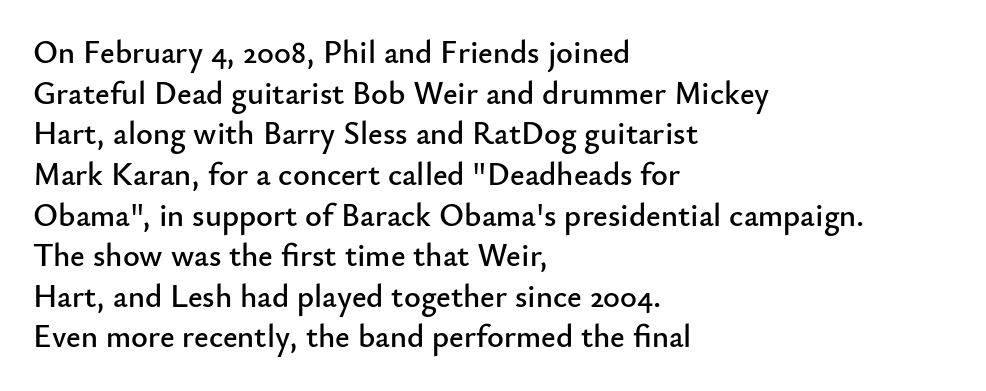
Does the copy run flush right? No — it runs flush left. The glyphs are unaccompanied by any horizontal stroke below them. The rendering keeps characters at their native spacing. Here the designer chose a conventional face with non-uniform glyph widths.
